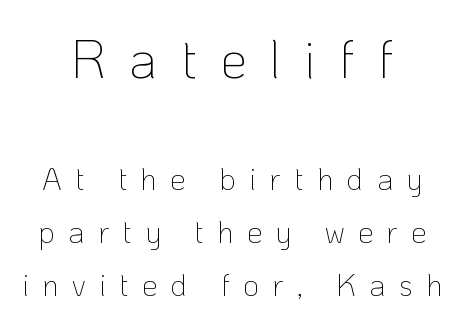
The rendering uses natural spacing where letterforms have individual widths. Observe the wide spacing: letters keep a clear distance from each other. Larger block? The one above; the one below is distinctly smaller. Each letter's strokes conclude bluntly, with no projecting serifs. A light-to-regular cut is what we see here.
